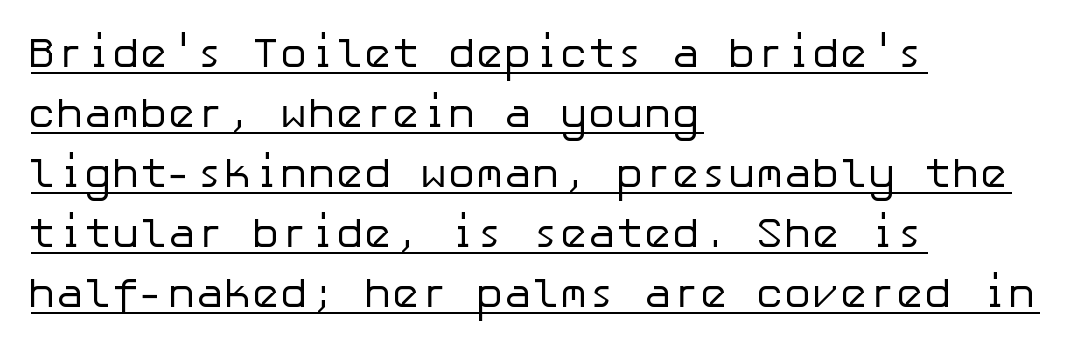
{"serif": "no", "italic": "no", "bold": "no", "weight": "regular", "width": "normal", "stroke_contrast": "low", "x_height": "medium", "underline": "yes", "align": "left", "line_spacing": "normal", "line_spacing_ratio": 1.43, "letter_spacing": "normal", "letter_spacing_em": 0.0, "glyph_px": 42}
